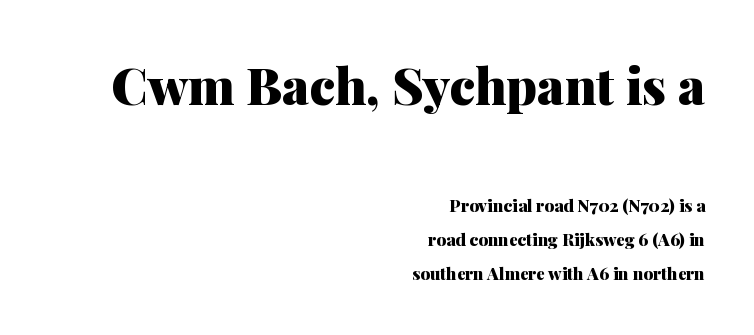
The gaps between neighbouring characters are ordinary and unremarkable. This sample has the flowing, uneven cadence of proportional lettering. The glyphs are unaccompanied by any horizontal stroke below them. Observe the serifs anchoring each vertical stroke in this sample. The strokes are fattened all the way to bold.
